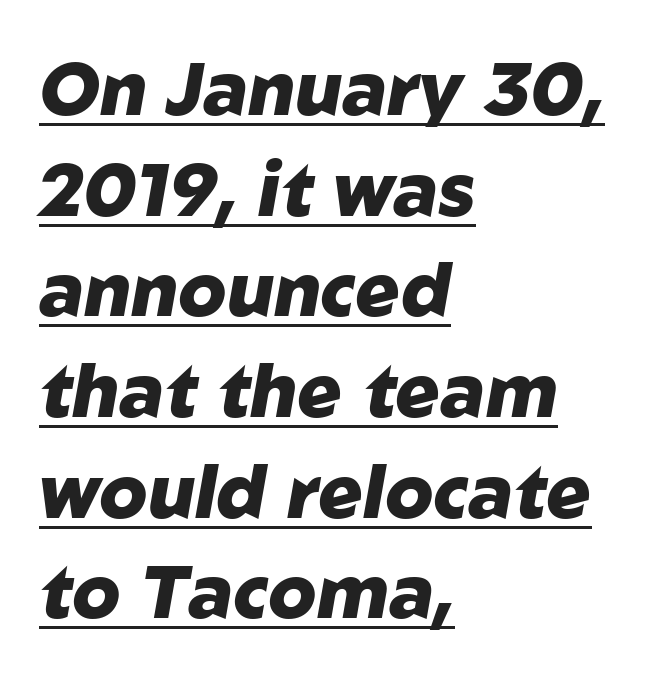
{"italic": "yes", "lean": "right", "slant_degrees": 10, "bold": "yes", "weight": "heavy", "width": "normal", "stroke_contrast": "low", "x_height": "medium", "monospaced": "no", "underline": "yes", "align": "left", "line_spacing": "normal", "line_spacing_ratio": 1.36, "letter_spacing": "normal", "letter_spacing_em": 0.0, "glyph_px": 74}
